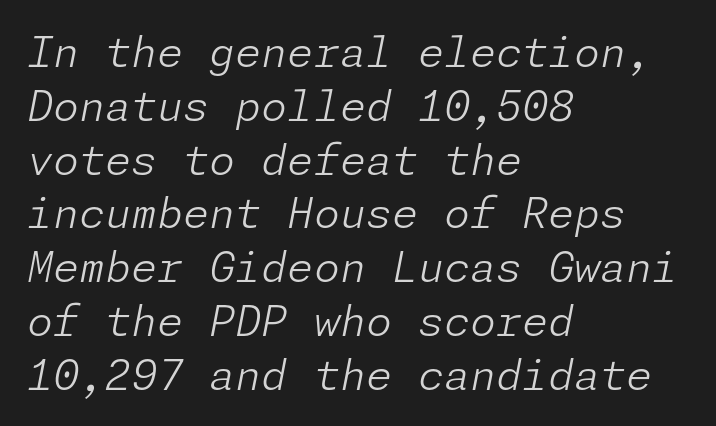
The image shows 42 px light type, italic (leaning right); set left-aligned, normal line spacing (1.28x), normal letter spacing, not underlined; low stroke contrast and a medium x-height.
